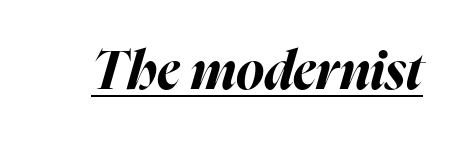
The image shows 53 px bold type, italic (leaning right); set normal letter spacing, underlined; high stroke contrast and a medium x-height.
